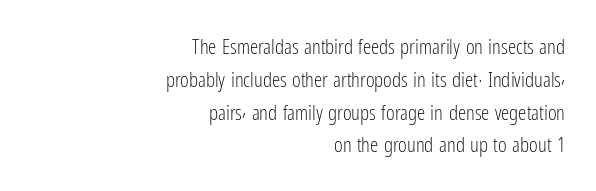
{"italic": "no", "bold": "no", "underline": "no", "align": "right", "line_spacing": "normal", "line_spacing_ratio": 1.56, "letter_spacing": "normal", "letter_spacing_em": 0.0, "glyph_px": 21}
